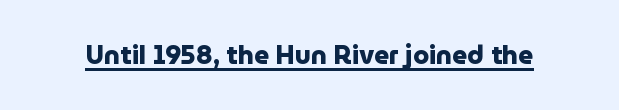
{"italic": "no", "bold": "yes", "underline": "yes", "letter_spacing": "normal", "letter_spacing_em": 0.0, "glyph_px": 26}
